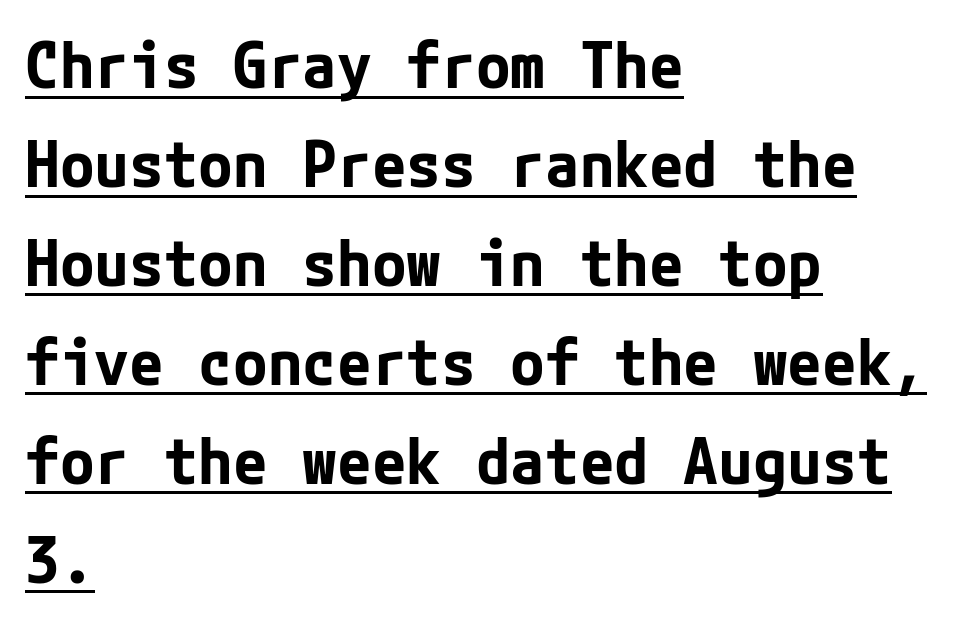
Q: Is the text bold? A: Yes.
Q: Is the text italic (slanted)? A: No, it is upright.
Q: Is the typeface a serif or a sans-serif typeface? A: Sans-serif.
Q: Is the text underlined? A: Yes.
Q: How is the paragraph aligned? A: Left-aligned.
Q: Is the spacing between letters normal or unusually wide? A: Normal.
Q: Is the spacing between lines tight, normal or loose? A: Normal.
Q: Width (condensed, normal, or wide)? A: Normal.
Q: Stroke contrast? A: Low.
Q: x-height? A: Medium.
